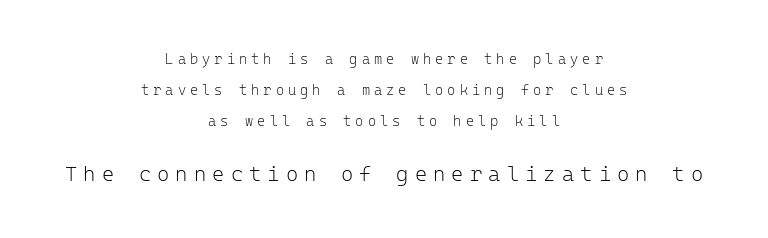
The image shows 21 px text type, upright; set centered, loose line spacing (2.23x), unusually wide letter spacing (+0.29 em), not underlined; the second (bottom) block is 1.5x larger.
